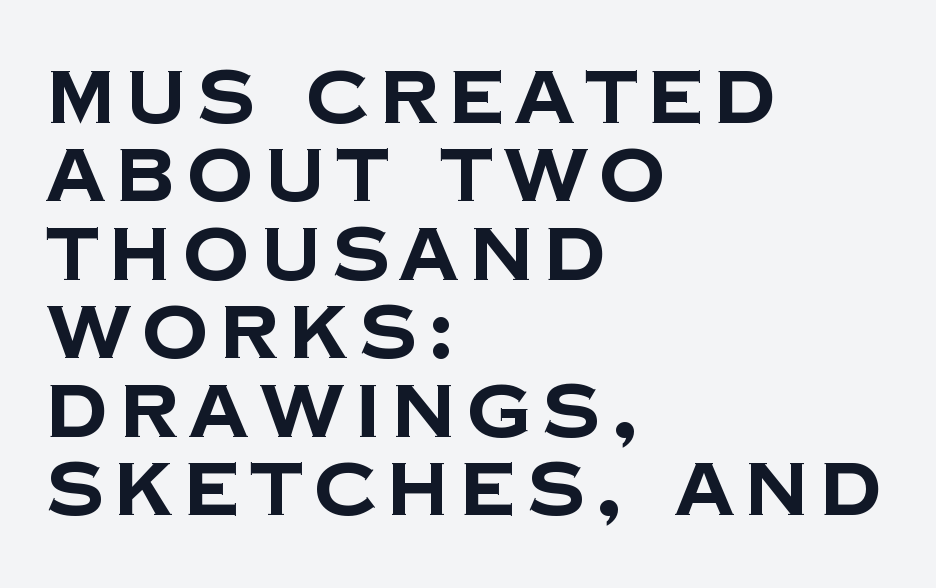
The image shows 74 px bold sans-serif type; set left-aligned, tight line spacing (1.06x), not underlined; low stroke contrast and a large x-height.
